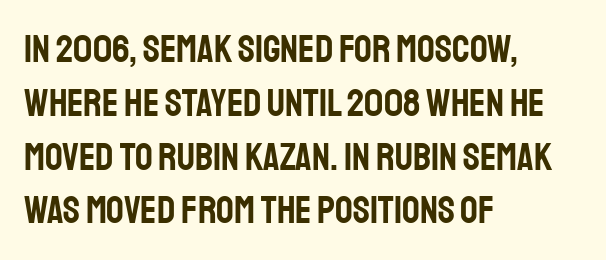
Q: Is the text italic (slanted)? A: No, it is upright.
Q: Is the typeface a serif or a sans-serif typeface? A: Sans-serif.
Q: Is the text underlined? A: No.
Q: How is the paragraph aligned? A: Left-aligned.
Q: Is the spacing between letters normal or unusually wide? A: Normal.
Q: Is the spacing between lines tight, normal or loose? A: Normal.
Q: Width (condensed, normal, or wide)? A: Condensed.
Q: Stroke contrast? A: Low.
Q: x-height? A: Large.
Q: Monospaced? A: No.
